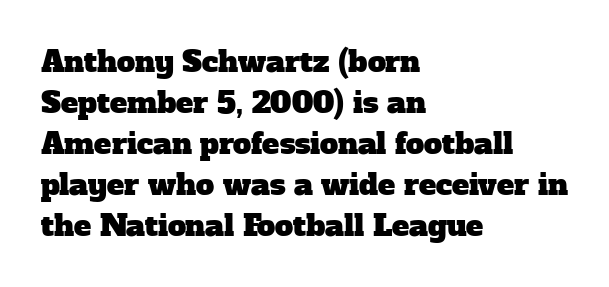
Q: Is the typeface a serif or a sans-serif typeface? A: Serif.
Q: Is the text underlined? A: No.
Q: How is the paragraph aligned? A: Left-aligned.
Q: Is the spacing between letters normal or unusually wide? A: Normal.
Q: Is the spacing between lines tight, normal or loose? A: Normal.
Q: Width (condensed, normal, or wide)? A: Normal.
Q: Stroke contrast? A: Low.
Q: x-height? A: Medium.
Q: Monospaced? A: No.
